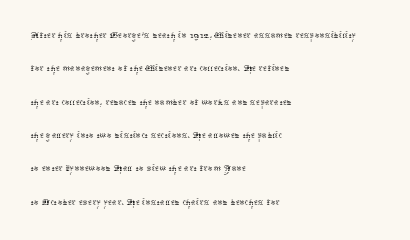
The image shows 24 px text type, upright; set left-aligned, normal line spacing (1.39x), normal letter spacing, not underlined.
